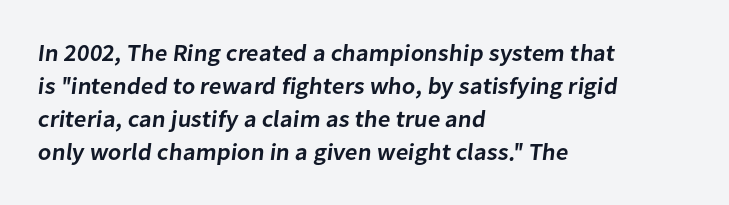
{"bold": "semi", "underline": "no", "align": "left", "line_spacing": "normal", "line_spacing_ratio": 1.38, "letter_spacing": "normal", "letter_spacing_em": 0.0, "glyph_px": 24}
